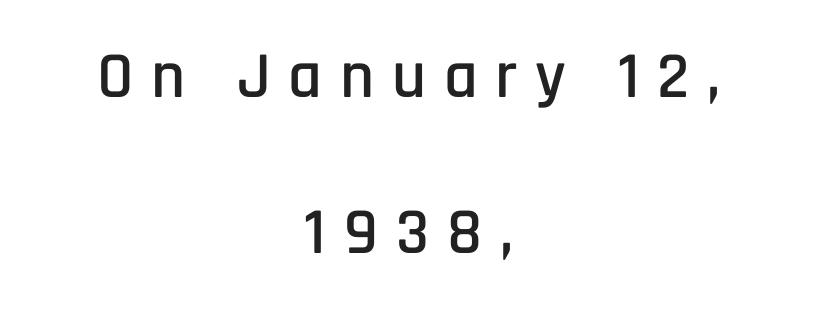
{"serif": "no", "italic": "no", "width": "condensed", "stroke_contrast": "low", "x_height": "large", "monospaced": "no", "underline": "no", "align": "center", "line_spacing": "loose", "line_spacing_ratio": 2.36, "letter_spacing": "wide", "letter_spacing_em": 0.27, "glyph_px": 66}
